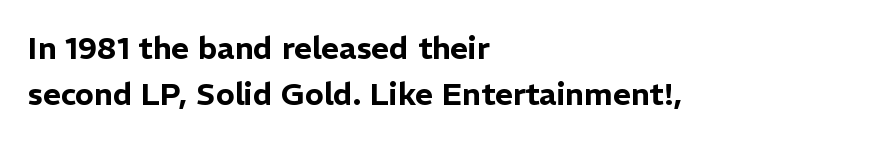
The image shows 31 px sans-serif type, upright; set left-aligned, normal line spacing (1.48x), normal letter spacing, not underlined; low stroke contrast and a medium x-height.
